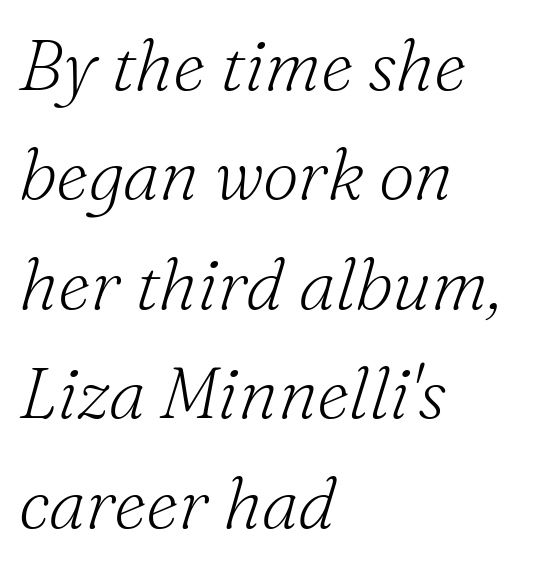
Here the designer chose a conventional face with non-uniform glyph widths. Which margin do the lines hug? The left one — the right edge is uneven. The type is set solid horizontally, with unmodified tracking. The specimen omits any rule beneath the text block's lines.
